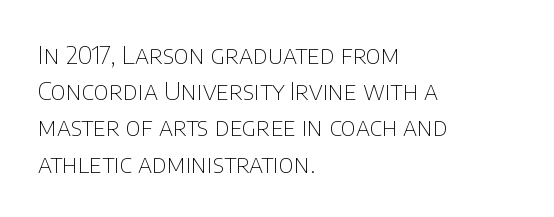
{"italic": "no", "bold": "no", "underline": "no", "align": "left", "line_spacing": "normal", "line_spacing_ratio": 1.45, "letter_spacing": "normal", "letter_spacing_em": 0.0, "glyph_px": 25}
